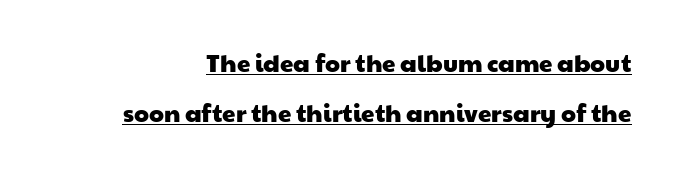
Look at the tracking — it's just the regular setting, nothing added. Caption: lettering with a line underneath. Regarding leading, the lines here are spaced well apart.
